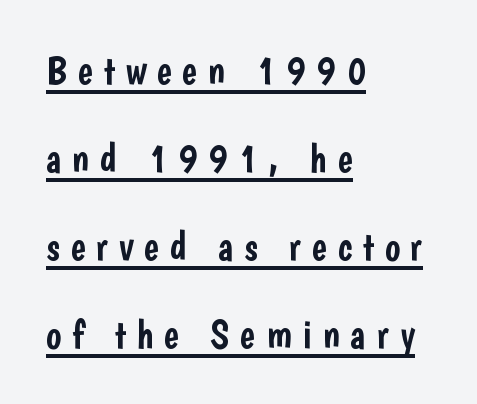
Q: Is the text italic (slanted)? A: No, it is upright.
Q: Is the typeface a serif or a sans-serif typeface? A: Sans-serif.
Q: Is the text underlined? A: Yes.
Q: How is the paragraph aligned? A: Left-aligned.
Q: Is the spacing between letters normal or unusually wide? A: Unusually wide.
Q: Is the spacing between lines tight, normal or loose? A: Loose.
Q: Width (condensed, normal, or wide)? A: Condensed.
Q: Stroke contrast? A: Low.
Q: x-height? A: Medium.
Q: Monospaced? A: No.
